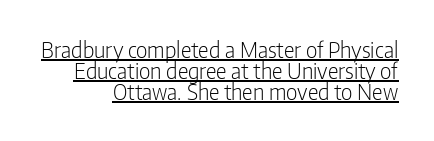
{"italic": "no", "bold": "no", "underline": "yes", "align": "right", "line_spacing": "tight", "line_spacing_ratio": 0.99, "letter_spacing": "normal", "letter_spacing_em": 0.0, "glyph_px": 21}
